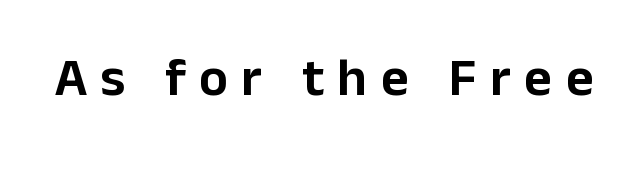
I'd call this a sans setting — the letters go barefoot. Unmarked baselines from the first word to the last. The passage shown has open, widely tracked lettering throughout. Proportional: the letters do not fall into vertical columns. Tall strokes in this sample are plumb rather than angled.
